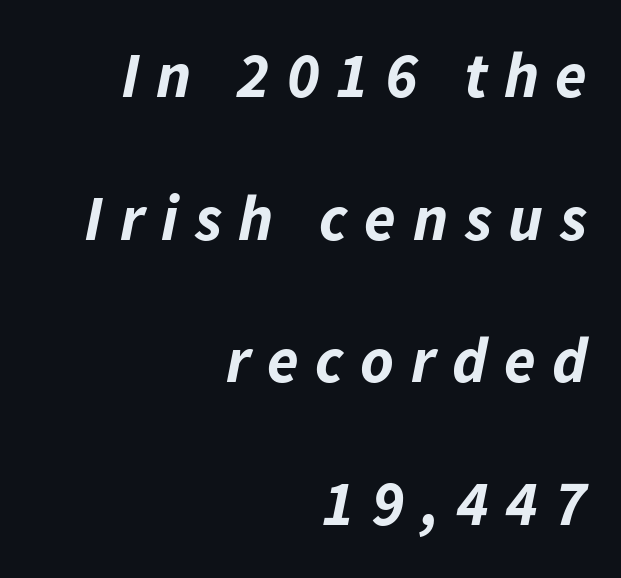
Q: Is the text bold? A: Yes.
Q: Is the text italic (slanted)? A: Yes, it leans right by about 11 degrees.
Q: Is the text underlined? A: No.
Q: How is the paragraph aligned? A: Right-aligned.
Q: Is the spacing between letters normal or unusually wide? A: Unusually wide.
Q: Is the spacing between lines tight, normal or loose? A: Loose.
Q: Width (condensed, normal, or wide)? A: Normal.
Q: Stroke contrast? A: Low.
Q: x-height? A: Medium.
Q: Monospaced? A: No.
